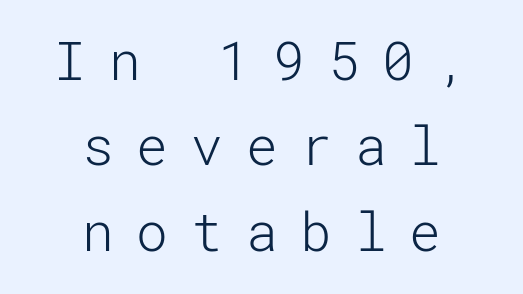
The image shows 53 px light sans-serif type, upright; set centered, normal line spacing (1.61x), unusually wide letter spacing (+0.43 em), not underlined; low stroke contrast and a medium x-height.
